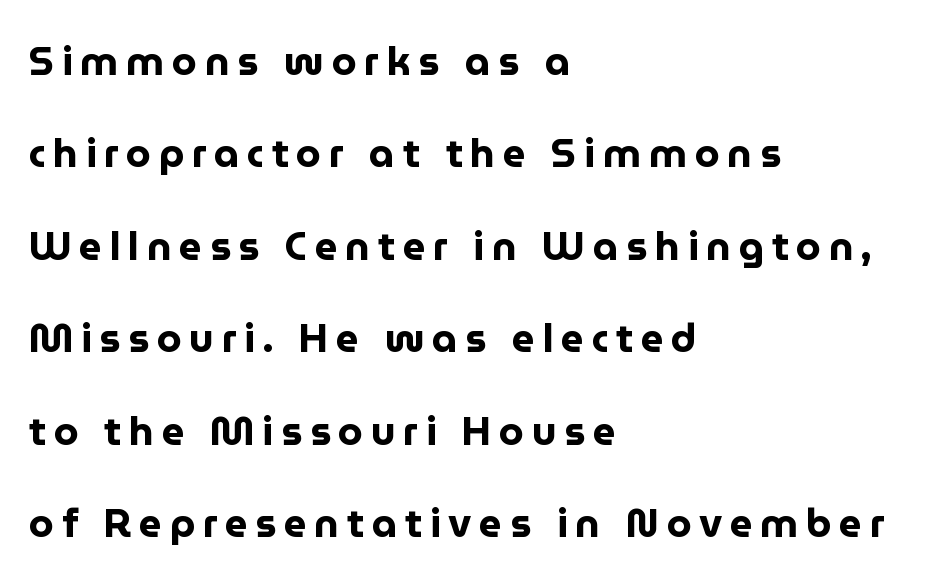
The image shows 40 px bold sans-serif type, upright; set left-aligned, loose line spacing (2.31x), not underlined; low stroke contrast and a medium x-height.
